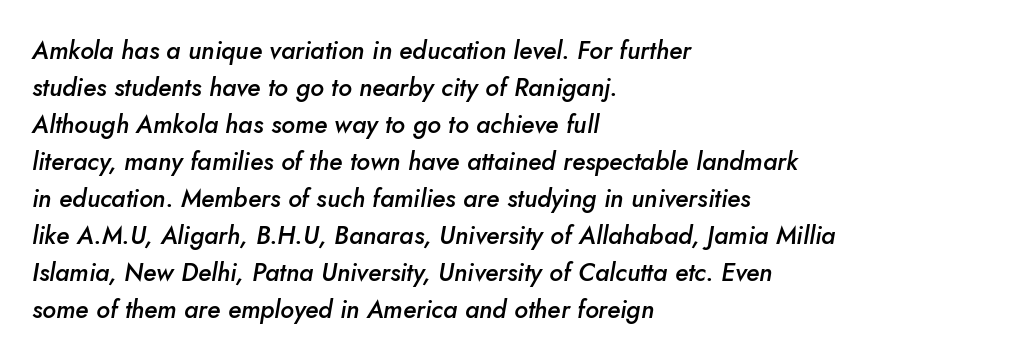
{"italic": "yes", "lean": "right", "slant_degrees": 10, "bold": "semi", "underline": "no", "align": "left", "line_spacing": "normal", "line_spacing_ratio": 1.48, "letter_spacing": "normal", "letter_spacing_em": 0.0, "glyph_px": 25}
